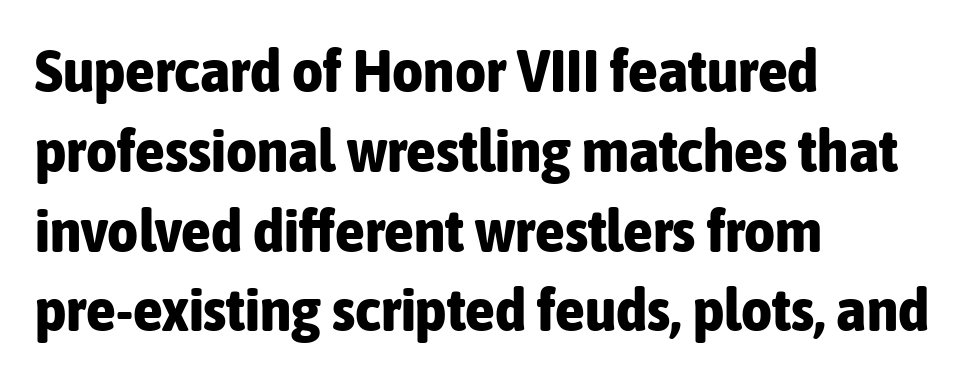
The image shows 60 px bold, condensed sans-serif type, upright; set left-aligned, normal line spacing (1.33x), normal letter spacing, not underlined; low stroke contrast and a medium x-height.
